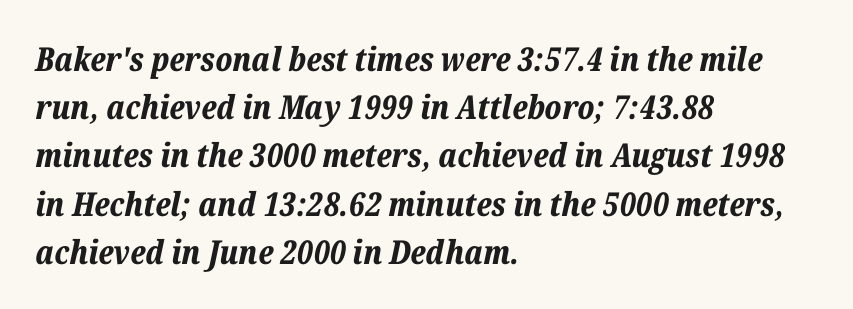
You can tell it's italic because the verticals aren't actually vertical. Is this a fixed-width face? No — the glyphs have proportional, varying widths. In terms of weight, the rendering is a true, heavy bold. The type is set solid horizontally, with unmodified tracking. Vertical spacing — default. The passage is arranged the way most books set body copy — flush left.
